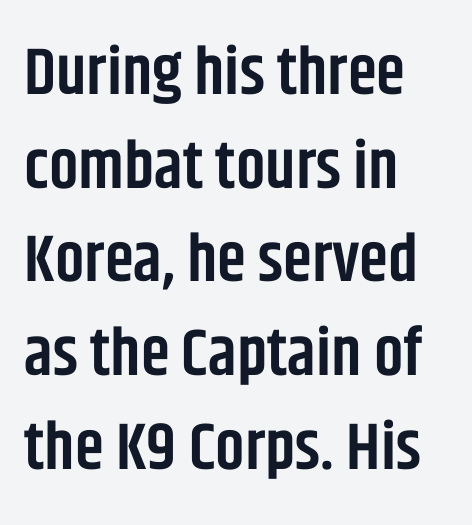
Does the weight exceed regular? Yes, but only to semibold. Normally led — the rows are evenly, conventionally spaced. You can tell it's not italic because the verticals are truly vertical. Is the letter spacing exaggerated? No — it looks like the ordinary default.
